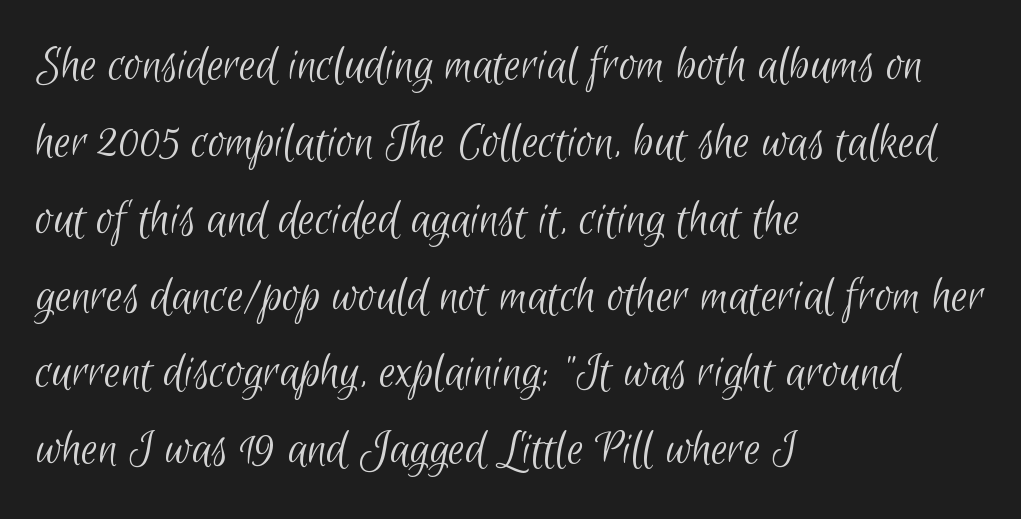
The image shows 53 px light, condensed sans-serif type; set left-aligned, normal line spacing (1.45x), normal letter spacing, not underlined; low stroke contrast and a small x-height.
